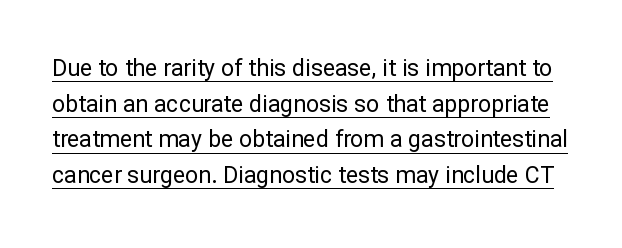
The image shows 23 px text type, upright; set normal line spacing (1.55x), normal letter spacing, underlined.
